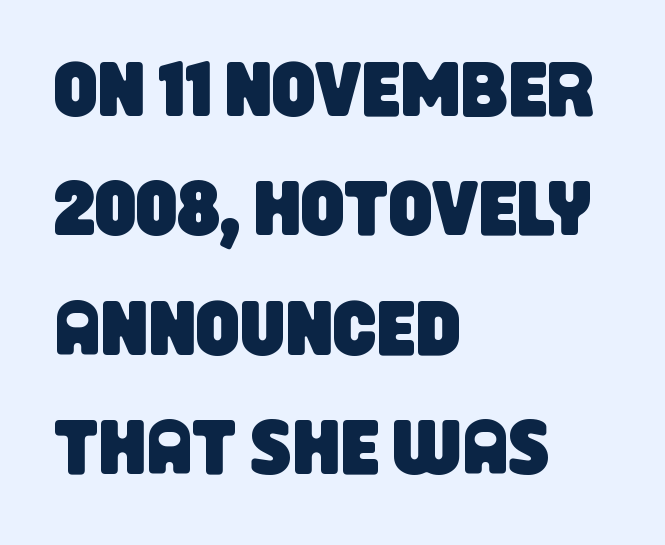
The image shows 77 px condensed sans-serif type; set left-aligned, normal line spacing (1.55x), normal letter spacing, not underlined; low stroke contrast and a large x-height.
